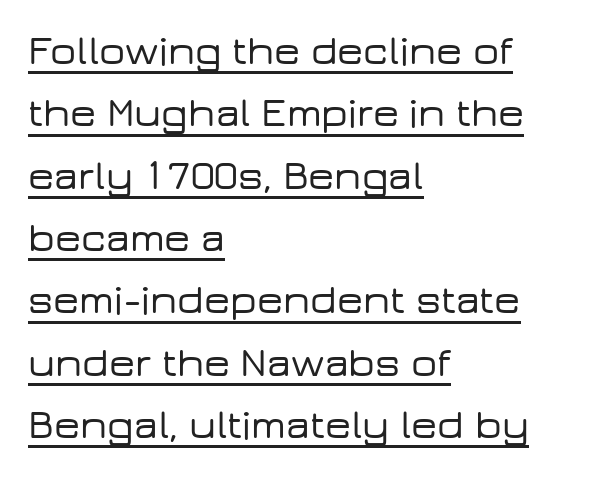
Q: Is the text italic (slanted)? A: No, it is upright.
Q: Is the typeface a serif or a sans-serif typeface? A: Sans-serif.
Q: Is the text underlined? A: Yes.
Q: How is the paragraph aligned? A: Left-aligned.
Q: Is the spacing between letters normal or unusually wide? A: Normal.
Q: Is the spacing between lines tight, normal or loose? A: Normal.
Q: Width (condensed, normal, or wide)? A: Wide.
Q: Stroke contrast? A: Low.
Q: x-height? A: Medium.
Q: Monospaced? A: No.
